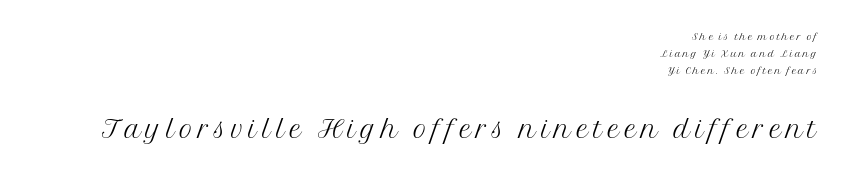
These two chunks differ in scale, with the bottom chunk taking the larger measure. A typesetter would call this proportional, since set widths differ per character. A flush-right, rag-left setting is used for this passage. This is serif lettering, the kind often seen in printed books. Letters rest on an invisible, unmarked baseline.
